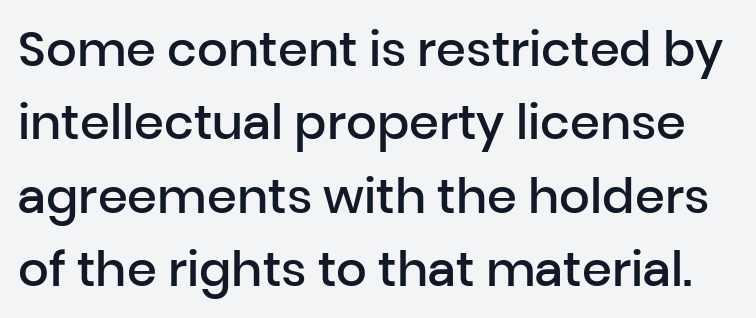
{"serif": "no", "italic": "no", "bold": "semi", "weight": "semibold", "width": "normal", "stroke_contrast": "low", "x_height": "medium", "monospaced": "no", "underline": "no", "line_spacing": "normal", "line_spacing_ratio": 1.53, "letter_spacing": "normal", "letter_spacing_em": 0.0, "glyph_px": 48}
